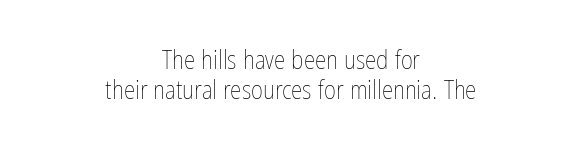
{"italic": "no", "bold": "no", "underline": "no", "align": "center", "line_spacing_ratio": 1.16, "letter_spacing": "normal", "letter_spacing_em": 0.0, "glyph_px": 26}
